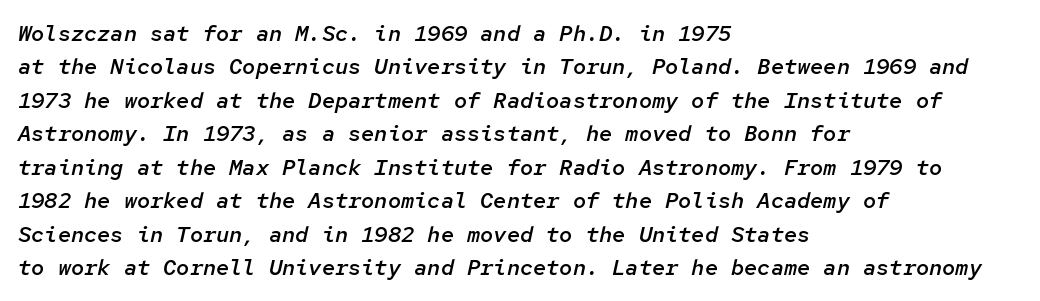
{"italic": "yes", "lean": "right", "slant_degrees": 12, "bold": "semi", "underline": "no", "align": "left", "line_spacing": "normal", "line_spacing_ratio": 1.52, "letter_spacing": "normal", "letter_spacing_em": 0.0, "glyph_px": 22}
